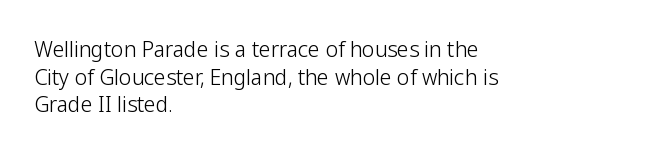
{"italic": "no", "bold": "no", "underline": "no", "align": "left", "line_spacing": "normal", "line_spacing_ratio": 1.31, "letter_spacing": "normal", "letter_spacing_em": 0.0, "glyph_px": 21}
